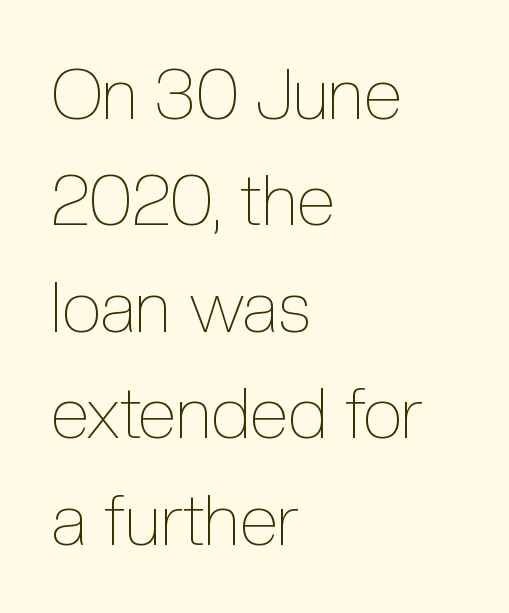
{"italic": "no", "bold": "no", "weight": "thin", "width": "condensed", "x_height": "medium", "monospaced": "no", "underline": "no", "align": "left", "line_spacing": "normal", "line_spacing_ratio": 1.5, "letter_spacing": "normal", "letter_spacing_em": 0.0, "glyph_px": 71}
